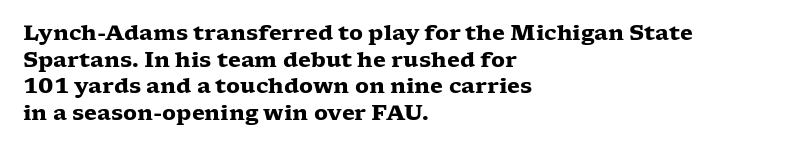
The image shows 21 px bold type, upright; set left-aligned, normal line spacing (1.27x), normal letter spacing, not underlined.
